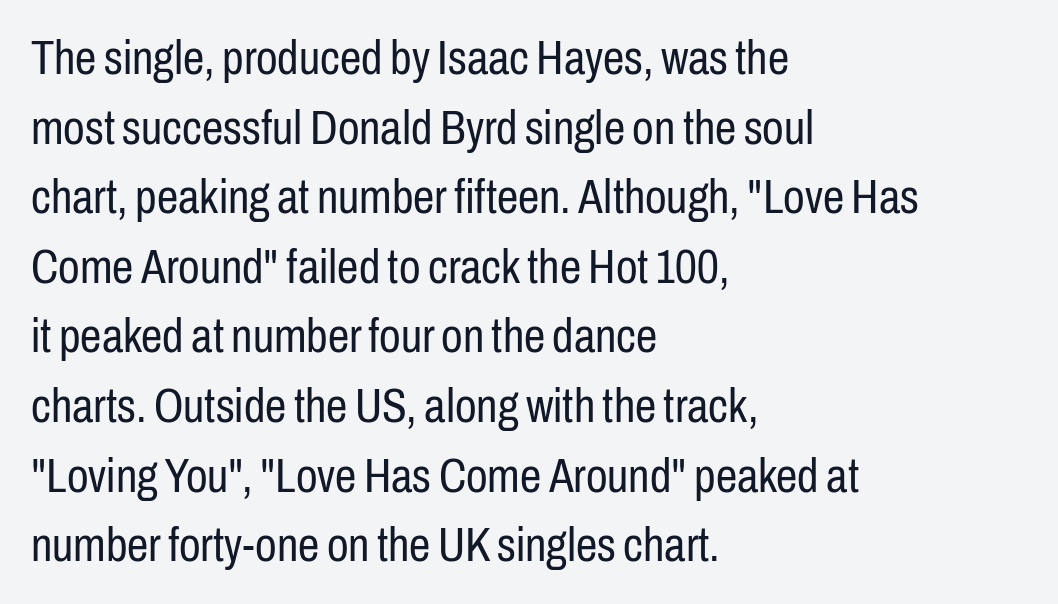
The image shows 48 px regular-weight, condensed sans-serif type, upright; set left-aligned, normal line spacing (1.45x), normal letter spacing, not underlined; low stroke contrast and a medium x-height.
